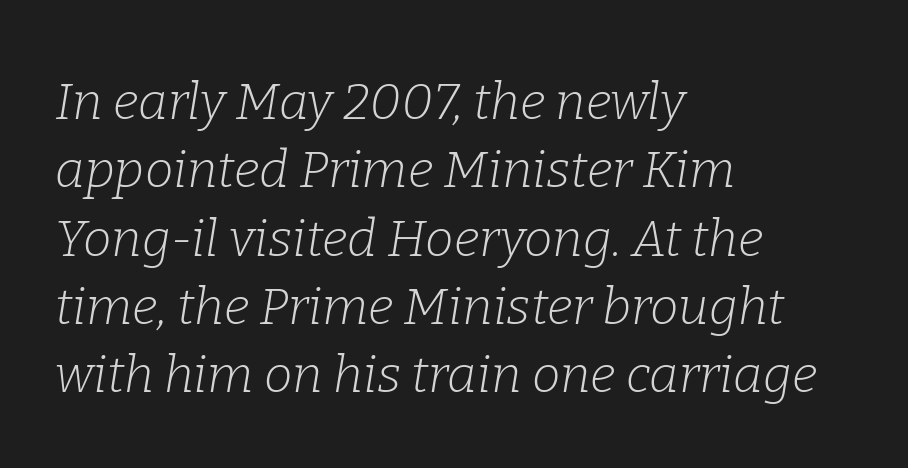
Typeset ragged right — the left edge is the straight one. The characters are drawn with everyday or finer stroke widths. Each letter keeps its own natural width here, so spacing adapts to shape. The space between consecutive lines is moderate.
